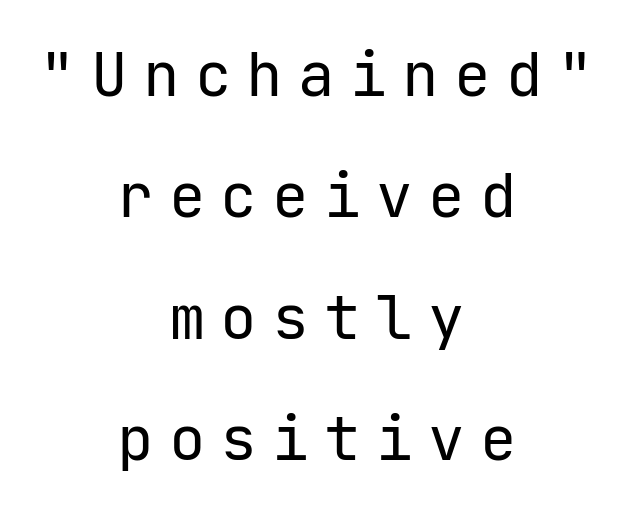
Q: Is the text bold? A: No.
Q: Is the text italic (slanted)? A: No, it is upright.
Q: Is the typeface a serif or a sans-serif typeface? A: Sans-serif.
Q: Is the text underlined? A: No.
Q: How is the paragraph aligned? A: Centered.
Q: Is the spacing between letters normal or unusually wide? A: Unusually wide.
Q: Is the spacing between lines tight, normal or loose? A: Loose.
Q: Width (condensed, normal, or wide)? A: Normal.
Q: Stroke contrast? A: Low.
Q: x-height? A: Medium.
